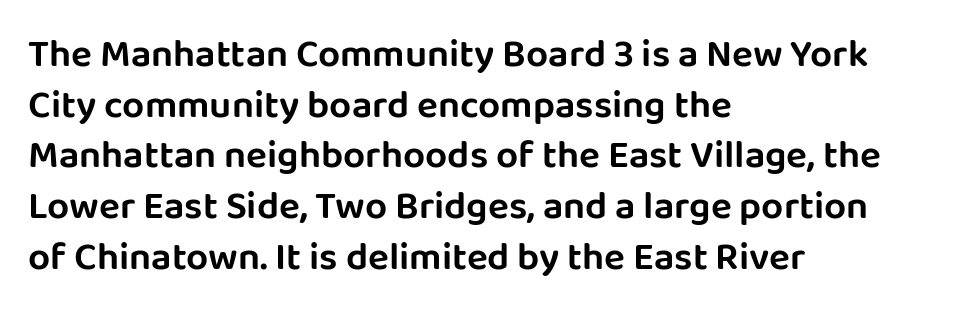
{"serif": "no", "italic": "no", "width": "normal", "stroke_contrast": "low", "x_height": "large", "monospaced": "no", "underline": "no", "align": "left", "line_spacing": "normal", "line_spacing_ratio": 1.3, "letter_spacing": "normal", "letter_spacing_em": 0.0, "glyph_px": 39}
